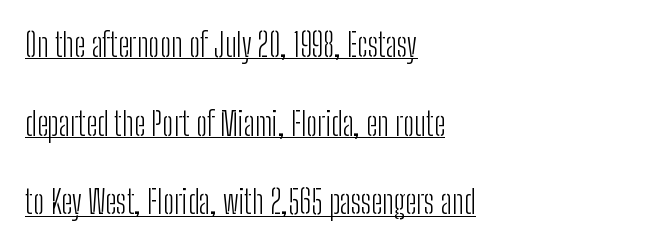
The characters display no serif detailing; their extremities are plain. This rendering leaves character spacing at its baseline value. The face used here is proportionally spaced, like ordinary book or web type. Underline: present.
